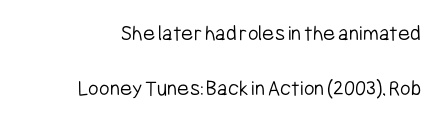
One glance says open: line gaps are wider than usual. The type sits square on the baseline with zero lean. A bare baseline throughout the passage. Here the glyphs are tracked normally, forming tight word shapes. The characters are drawn with everyday or finer stroke widths.
